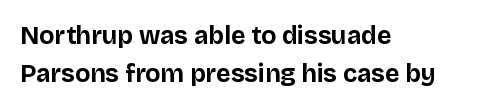
{"italic": "no", "bold": "yes", "underline": "no", "align": "left", "line_spacing": "normal", "line_spacing_ratio": 1.53, "letter_spacing": "normal", "letter_spacing_em": 0.0, "glyph_px": 25}
